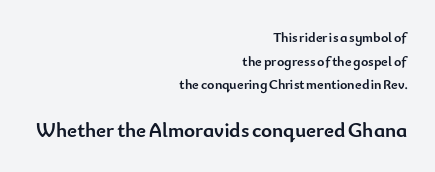
{"italic": "no", "bold": "yes", "underline": "no", "align": "right", "line_spacing": "normal", "line_spacing_ratio": 1.69, "letter_spacing": "normal", "letter_spacing_em": 0.0, "larger_block": "second", "size_ratio": 1.5, "glyph_px": 21}
